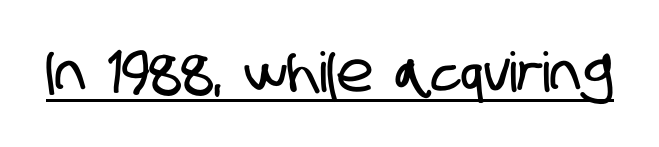
Honestly, the underline is the first thing you notice here. Standard letterfit; no display-style spreading of the glyphs. The face used here is a sans, in the tradition of grotesques and geometrics. Note the varied advance widths — an 'i' is clearly narrower than an 'm'.
